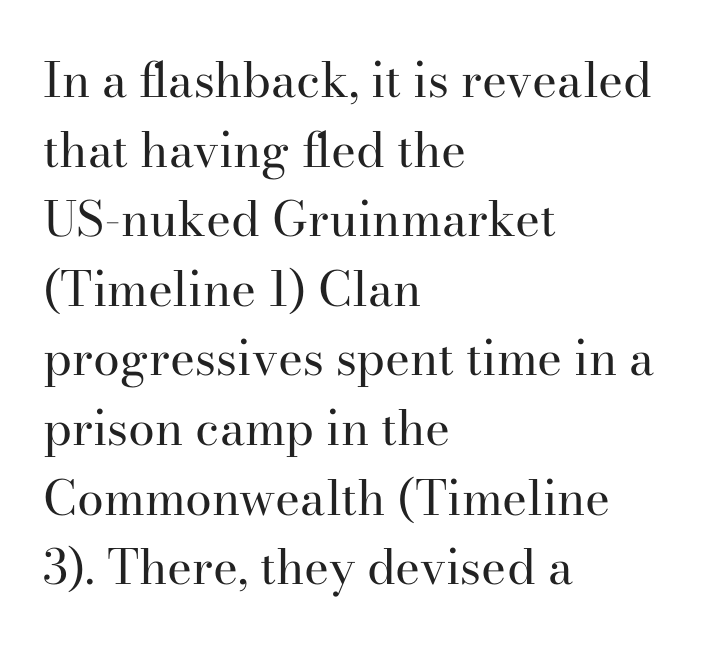
{"serif": "yes", "italic": "no", "bold": "no", "weight": "regular", "width": "normal", "stroke_contrast": "high", "x_height": "small", "monospaced": "no", "underline": "no", "align": "left", "line_spacing": "normal", "line_spacing_ratio": 1.45, "letter_spacing": "normal", "letter_spacing_em": 0.0, "glyph_px": 48}
